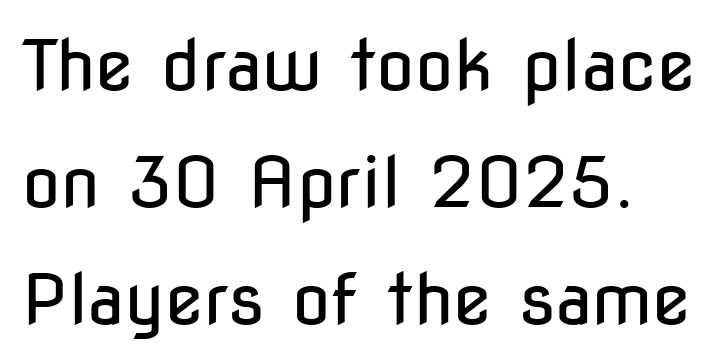
The image shows 70 px regular-weight, condensed sans-serif type, upright; set left-aligned, normal line spacing (1.67x), normal letter spacing, not underlined; low stroke contrast and a medium x-height.
